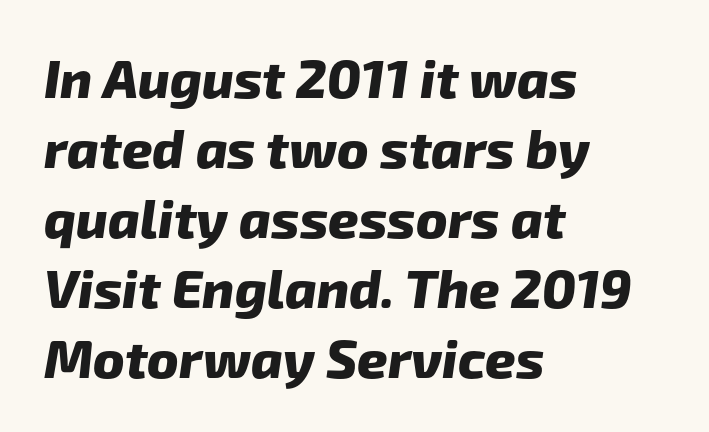
The image shows 53 px heavy sans-serif type; set left-aligned, normal line spacing (1.32x), normal letter spacing, not underlined; low stroke contrast and a medium x-height.
